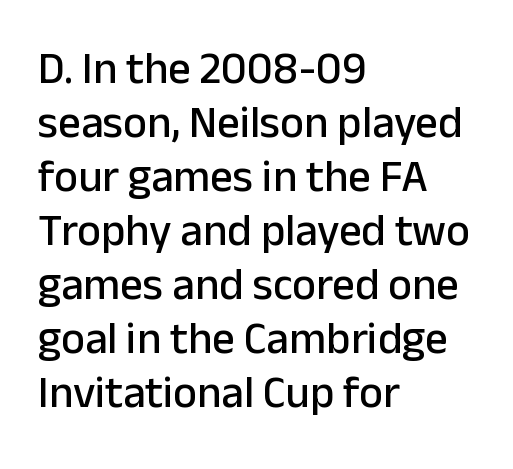
Q: Is the text italic (slanted)? A: No, it is upright.
Q: Is the typeface a serif or a sans-serif typeface? A: Sans-serif.
Q: Is the text underlined? A: No.
Q: How is the paragraph aligned? A: Left-aligned.
Q: Is the spacing between letters normal or unusually wide? A: Normal.
Q: Width (condensed, normal, or wide)? A: Normal.
Q: Stroke contrast? A: Low.
Q: x-height? A: Medium.
Q: Monospaced? A: No.
